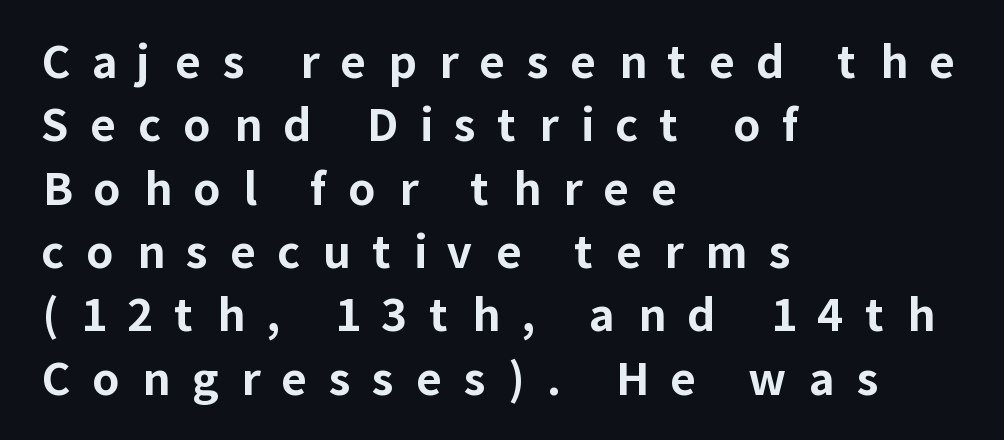
On the weight axis this lands at bold, roughly 700. The lettering holds an erect, upright posture throughout. Successive baselines arrive at the customary interval. Left-aligned paragraph, ragged on the right. The space beneath each line is pristine and unruled.
